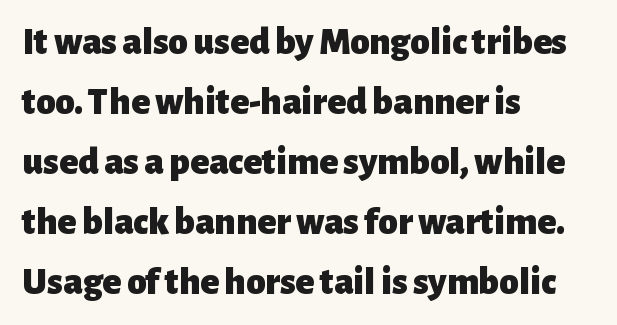
{"serif": "no", "italic": "no", "bold": "yes", "weight": "heavy", "width": "normal", "stroke_contrast": "low", "x_height": "medium", "monospaced": "no", "underline": "no", "align": "left", "line_spacing": "normal", "line_spacing_ratio": 1.54, "letter_spacing": "normal", "letter_spacing_em": 0.0, "glyph_px": 39}
